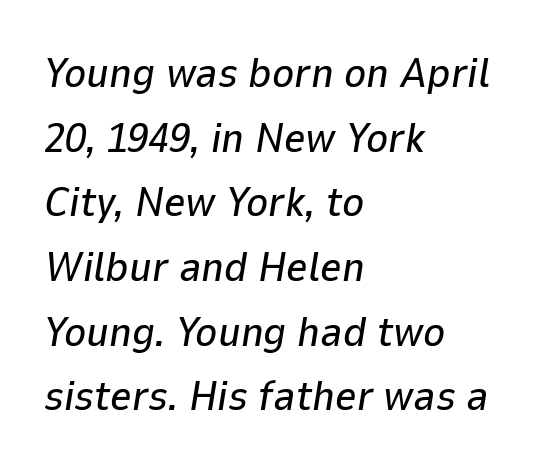
A student would call this left alignment; a typographer would say flush left, rag right. Tall strokes in this sample are angled rather than plumb. Nobody touched the tracking dial on this one. Descender tails drop into unmarked territory. The lines sit at an ordinary, default distance from one another. Proportional: the letters do not fall into vertical columns.
